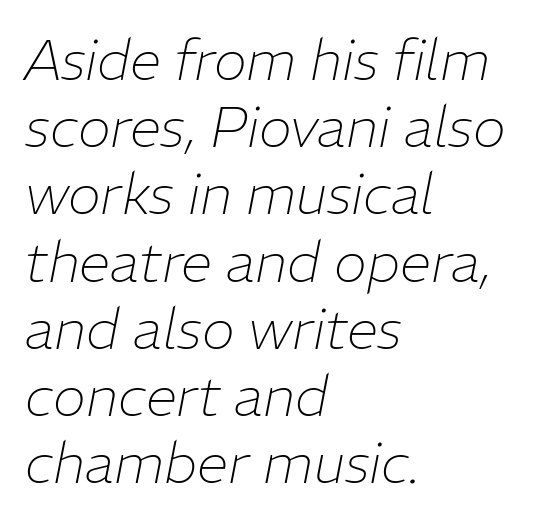
Nobody touched the tracking dial on this one. Nothing heavy about these letters — not bold at all. Horizontally, the lines are justified to the leading edge only. Looks like regular typesetting: each glyph gets only the width it needs.
